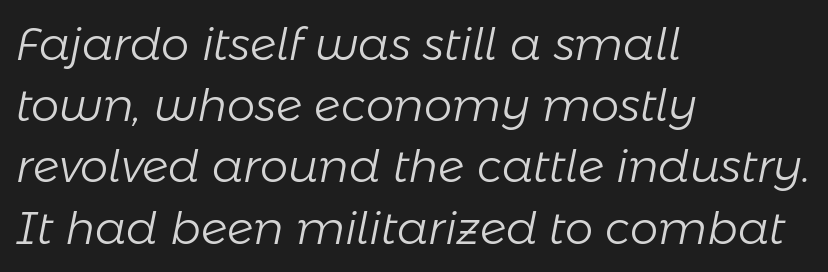
Emphasis-style slanted type is in use. Does extra space separate the letters? No, they use regular spacing. Is this a fixed-width face? No — the glyphs have proportional, varying widths. Summary of vertical rhythm: regular, with standard interline spacing. Each stroke keeps to a modest, everyday thickness or less. Has an underline been added? It has not.
